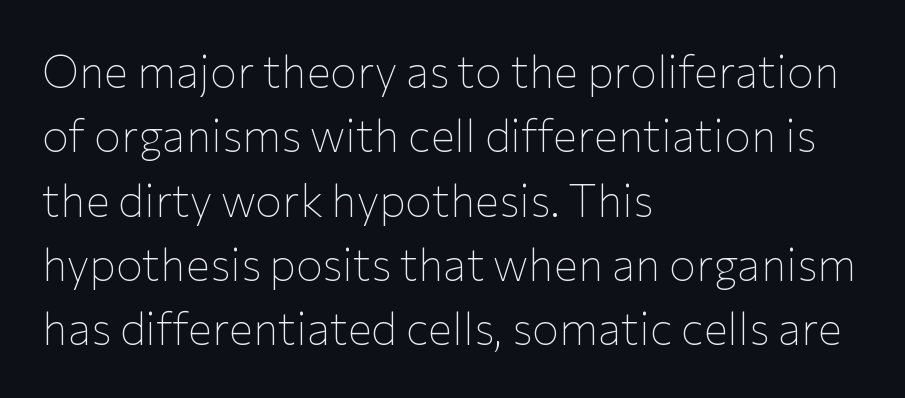
{"serif": "no", "italic": "no", "bold": "no", "weight": "thin", "width": "normal", "stroke_contrast": "low", "x_height": "medium", "monospaced": "no", "underline": "no", "align": "left", "line_spacing": "normal", "line_spacing_ratio": 1.43, "letter_spacing": "normal", "letter_spacing_em": 0.0, "glyph_px": 45}
